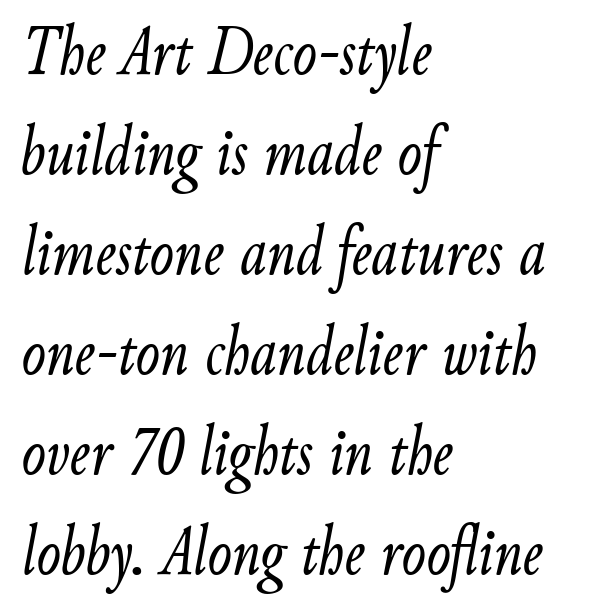
Does the copy run flush right? No — it runs flush left. Evenly set lines give the paragraph a standard silhouette. Stems and bowls with no extra thickness — not bold. Observe the ordinary spacing: letters are neighbours, not strangers. Just letters on the line, the space beneath them empty.
